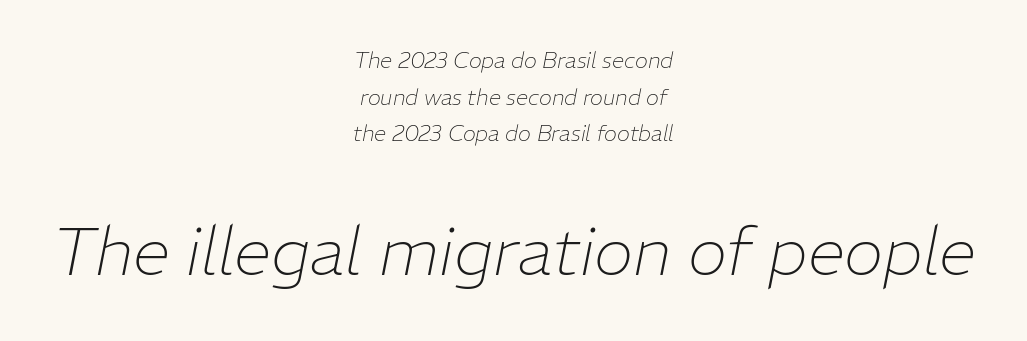
{"italic": "yes", "lean": "right", "slant_degrees": 11, "bold": "no", "weight": "thin", "width": "normal", "stroke_contrast": "low", "x_height": "medium", "monospaced": "no", "underline": "no", "align": "center", "line_spacing": "normal", "line_spacing_ratio": 1.66, "letter_spacing": "normal", "letter_spacing_em": 0.0, "larger_block": "second", "size_ratio": 3.05, "glyph_px": 67}
